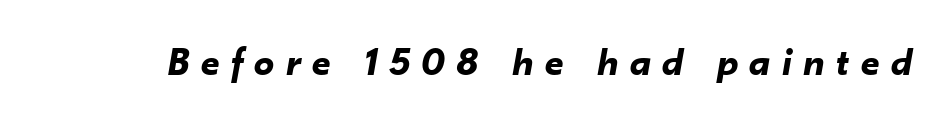
The image shows 40 px bold type, italic (leaning right); set unusually wide letter spacing (+0.29 em), not underlined; low stroke contrast and a small x-height.
